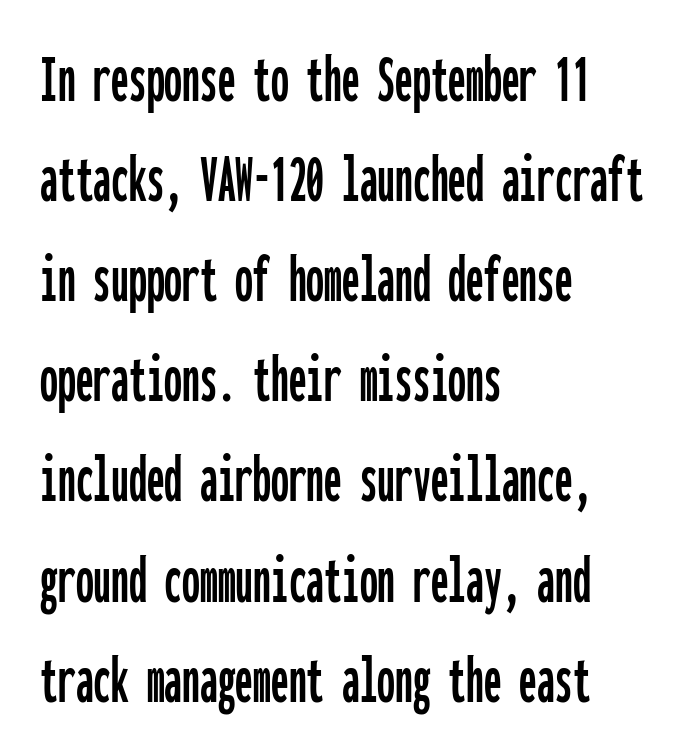
The image shows 71 px condensed sans-serif type, upright, monospaced; set left-aligned, normal line spacing (1.41x), normal letter spacing, not underlined; low stroke contrast and a medium x-height.
